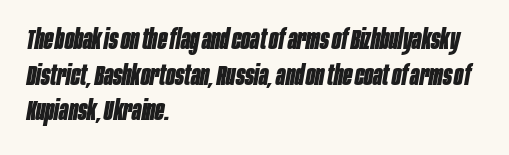
These lines sit exactly where default settings would place them. The zone under the glyphs is completely vacant. Notice how the stems are inclined rather than vertical — that's the hallmark of italics. This rendering leaves character spacing at its baseline value.
